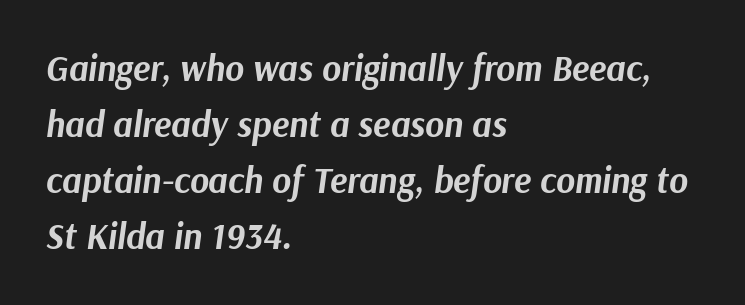
The text carries the slant typical of an italic or oblique font. A dark, heavy texture on the line: the type is bold. All the whitespace from short lines collects on the right. Proportional: the letters do not fall into vertical columns. The passage shown stacks its lines at a standard gap.
